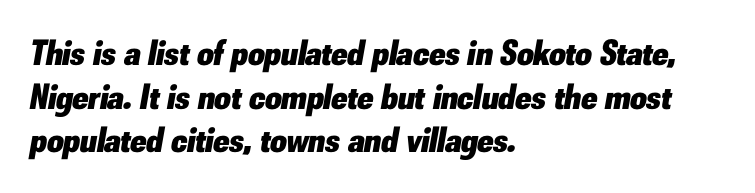
The passage shown is not underscored anywhere. Does the weight exceed regular? Yes, all the way to bold. Do the characters align in a grid? No, the font is proportional. The setting favours the left margin, as ordinary paragraphs usually do. The axis of the letterforms is tilted away from vertical.
